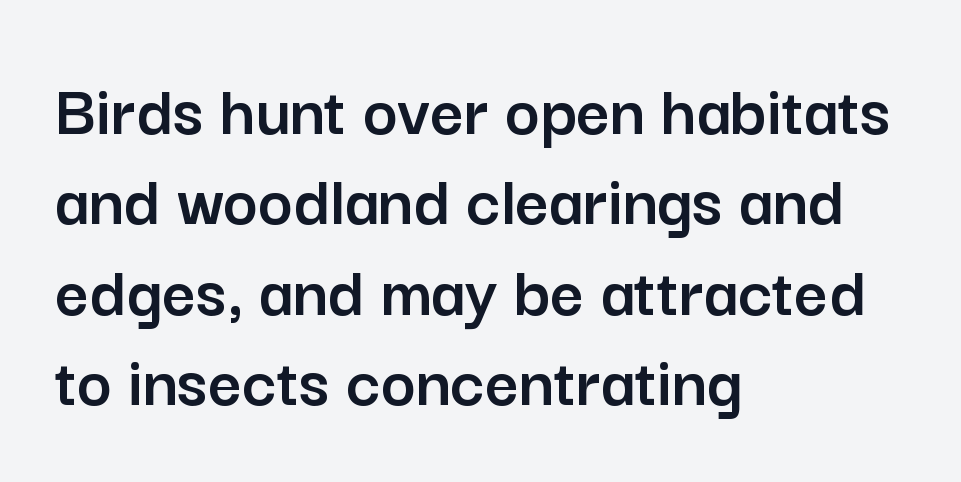
Q: Is the text italic (slanted)? A: No, it is upright.
Q: Is the typeface a serif or a sans-serif typeface? A: Sans-serif.
Q: Is the text underlined? A: No.
Q: How is the paragraph aligned? A: Left-aligned.
Q: Is the spacing between letters normal or unusually wide? A: Normal.
Q: Width (condensed, normal, or wide)? A: Normal.
Q: Stroke contrast? A: Low.
Q: x-height? A: Medium.
Q: Monospaced? A: No.
